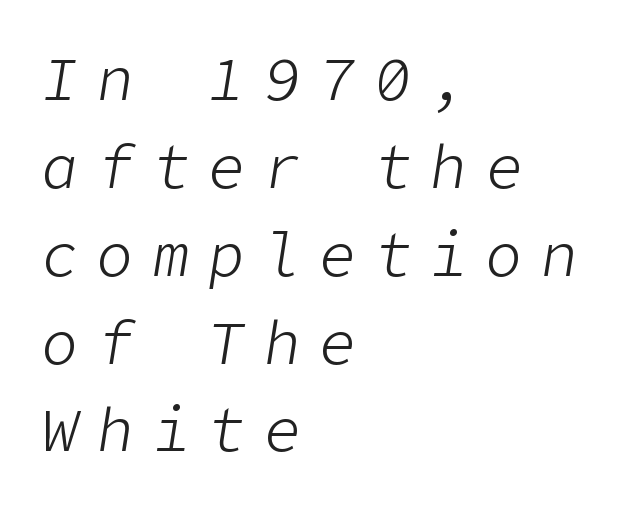
Q: Is the text bold? A: No.
Q: Is the text italic (slanted)? A: Yes, it leans right by about 9 degrees.
Q: Is the text underlined? A: No.
Q: How is the paragraph aligned? A: Left-aligned.
Q: Is the spacing between letters normal or unusually wide? A: Unusually wide.
Q: Is the spacing between lines tight, normal or loose? A: Normal.
Q: Width (condensed, normal, or wide)? A: Normal.
Q: Stroke contrast? A: Low.
Q: x-height? A: Medium.
